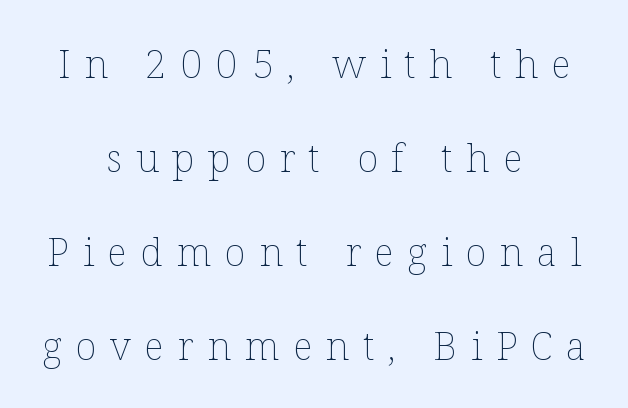
The image shows 39 px thin type, upright; set centered, loose line spacing (2.41x), unusually wide letter spacing (+0.35 em), not underlined; low stroke contrast and a medium x-height.
